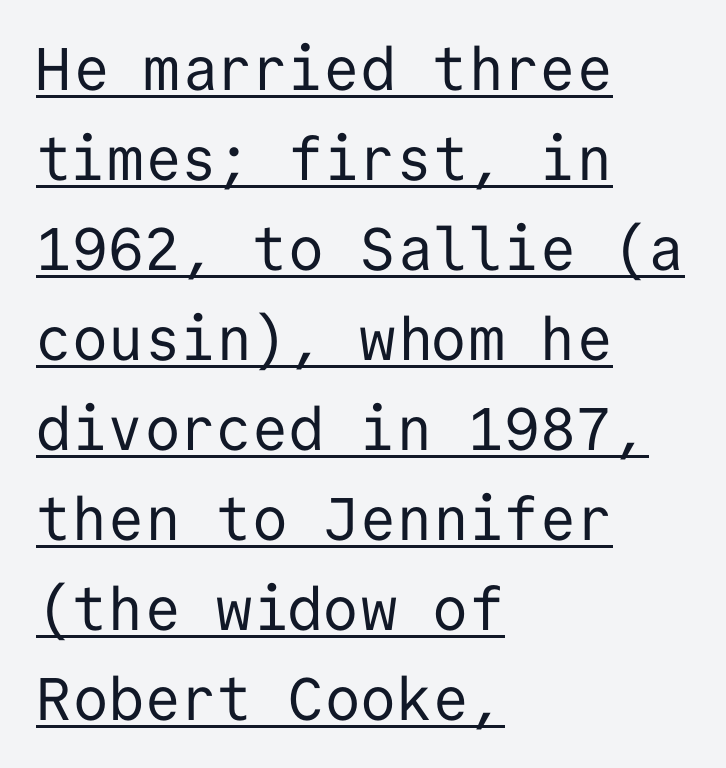
Each line of the rendering has a horizontal stroke beneath the glyphs. It's the straight-up-and-down kind of type. Nothing heavy about these letters — not bold at all. These lines are rendered in a fixed-pitch font. Which margin do the lines hug? The left one — the right edge is uneven. There is no visible air inserted between adjacent glyphs.
